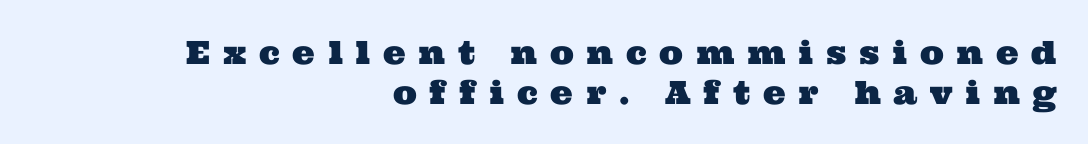
{"serif": "yes", "width": "wide", "stroke_contrast": "medium", "x_height": "medium", "monospaced": "no", "underline": "no", "align": "right", "line_spacing_ratio": 1.24, "letter_spacing": "wide", "letter_spacing_em": 0.4, "glyph_px": 32}
